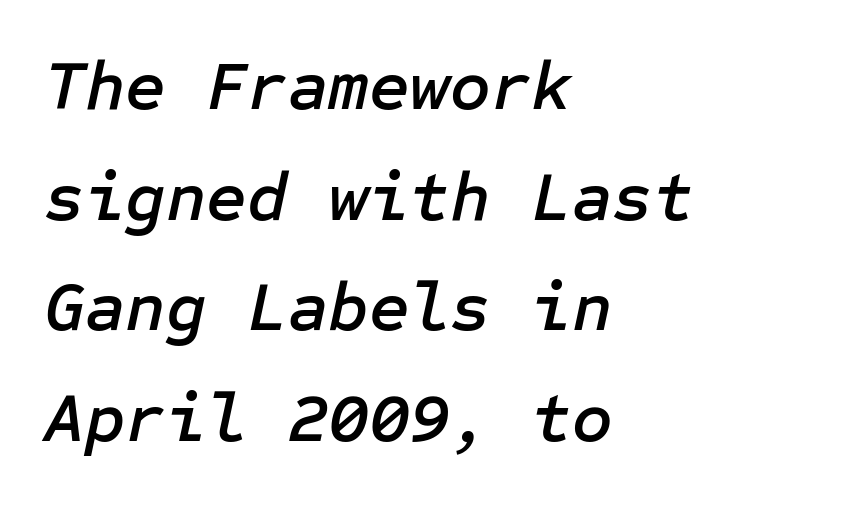
The lines sit at an ordinary, default distance from one another. Rule under the text: the space is simply empty. A classic flush-left, rag-right setting is used for this passage. Is the type slanted? Yes — the strokes lean at a clear angle. Default kerning and tracking; the words read as compact shapes.
